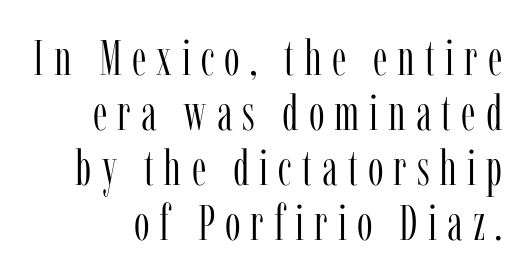
The image shows 50 px light, condensed serif type, upright; set tight line spacing (1.1x), unusually wide letter spacing (+0.2 em), not underlined; low stroke contrast and a medium x-height.
